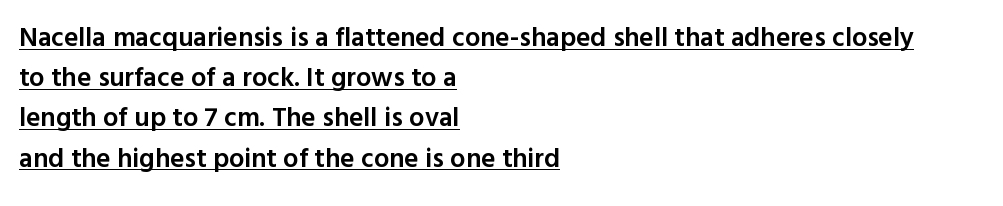
The image shows 27 px text type, upright; set left-aligned, normal line spacing (1.49x), normal letter spacing, underlined.
